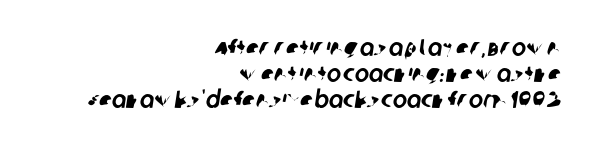
The compositor pushed each line to the right boundary. The tracking reads as untouched default to a designer's eye. Glance below the letters and you will spot only blank space. The block of text is dense from top to bottom, with scant space between rows.
